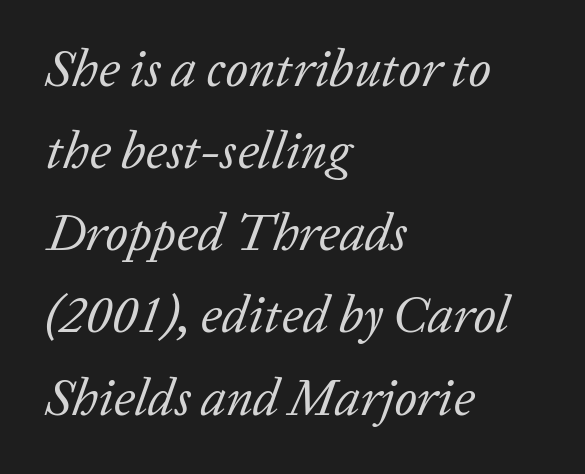
The image shows 52 px regular-weight serif type, italic (leaning right); set left-aligned, normal line spacing (1.58x), normal letter spacing, not underlined; low stroke contrast and a medium x-height.
